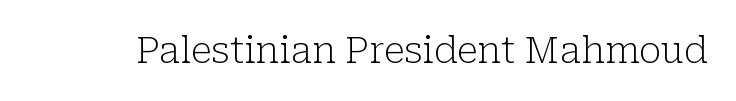
This is serif lettering, the kind often seen in printed books. The line texture is even and compact thanks to regular tracking. The weight would be labelled regular, book, light, or lighter still. Varying glyph widths throughout — classic text-font behaviour. Descender tails drop into unmarked territory.
